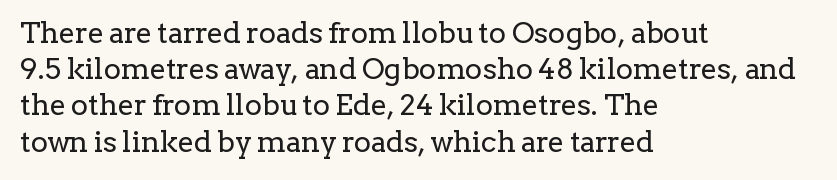
The image shows 29 px regular-weight serif type, upright; set left-aligned, normal line spacing (1.25x), normal letter spacing, not underlined; low stroke contrast and a medium x-height.
